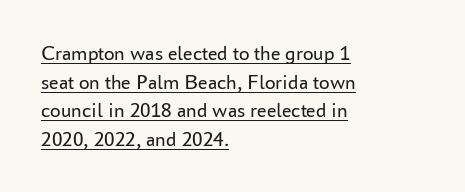
Q: Is the text bold? A: No.
Q: Is the text italic (slanted)? A: No, it is upright.
Q: Is the text underlined? A: Yes.
Q: How is the paragraph aligned? A: Left-aligned.
Q: Is the spacing between letters normal or unusually wide? A: Normal.
Q: Is the spacing between lines tight, normal or loose? A: Normal.
